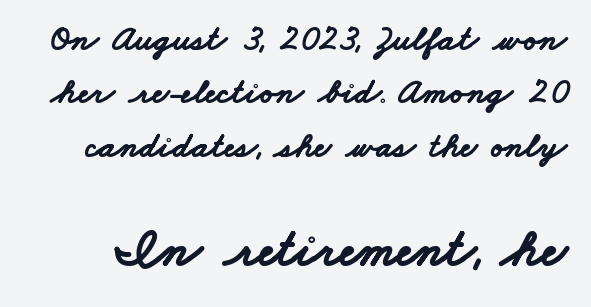
{"serif": "no", "bold": "yes", "weight": "bold", "width": "wide", "stroke_contrast": "low", "x_height": "small", "monospaced": "no", "underline": "no", "line_spacing": "normal", "line_spacing_ratio": 1.48, "letter_spacing": "normal", "letter_spacing_em": 0.0, "larger_block": "second", "size_ratio": 1.5, "glyph_px": 54}
